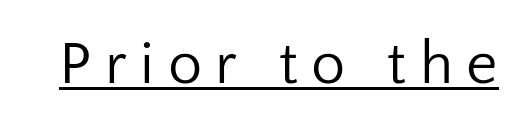
{"serif": "no", "italic": "no", "bold": "no", "weight": "regular", "width": "normal", "stroke_contrast": "low", "x_height": "medium", "monospaced": "no", "underline": "yes", "letter_spacing": "wide", "letter_spacing_em": 0.22, "glyph_px": 61}
